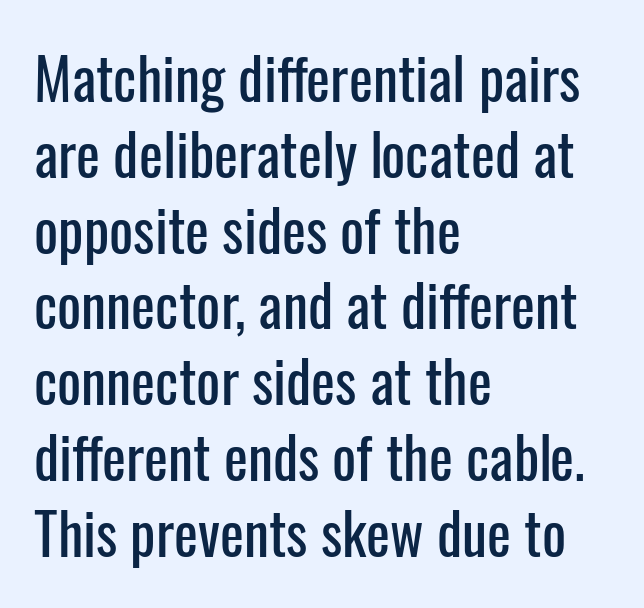
The image shows 57 px condensed sans-serif type, upright; set left-aligned, normal line spacing (1.33x), normal letter spacing, not underlined; low stroke contrast and a medium x-height.
